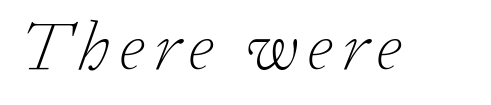
Q: Is the text bold? A: No.
Q: Is the text italic (slanted)? A: Yes, it leans right by about 20 degrees.
Q: Is the typeface a serif or a sans-serif typeface? A: Serif.
Q: Is the text underlined? A: No.
Q: Width (condensed, normal, or wide)? A: Normal.
Q: Stroke contrast? A: Low.
Q: x-height? A: Medium.
Q: Monospaced? A: No.
